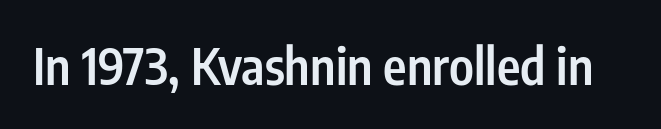
The image shows 50 px semibold, condensed sans-serif type, upright; set normal letter spacing, not underlined; low stroke contrast and a medium x-height.
